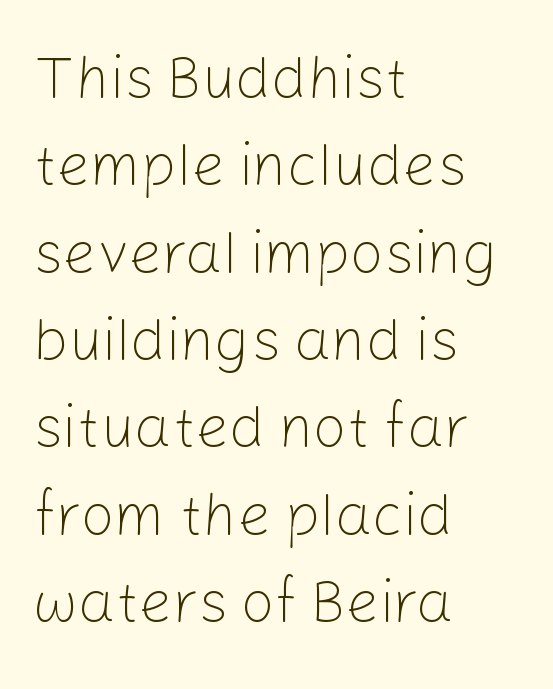
{"serif": "no", "italic": "no", "bold": "no", "weight": "light", "width": "normal", "stroke_contrast": "low", "x_height": "medium", "monospaced": "no", "underline": "no", "align": "left", "line_spacing": "normal", "line_spacing_ratio": 1.48, "letter_spacing": "normal", "letter_spacing_em": 0.0, "glyph_px": 59}
